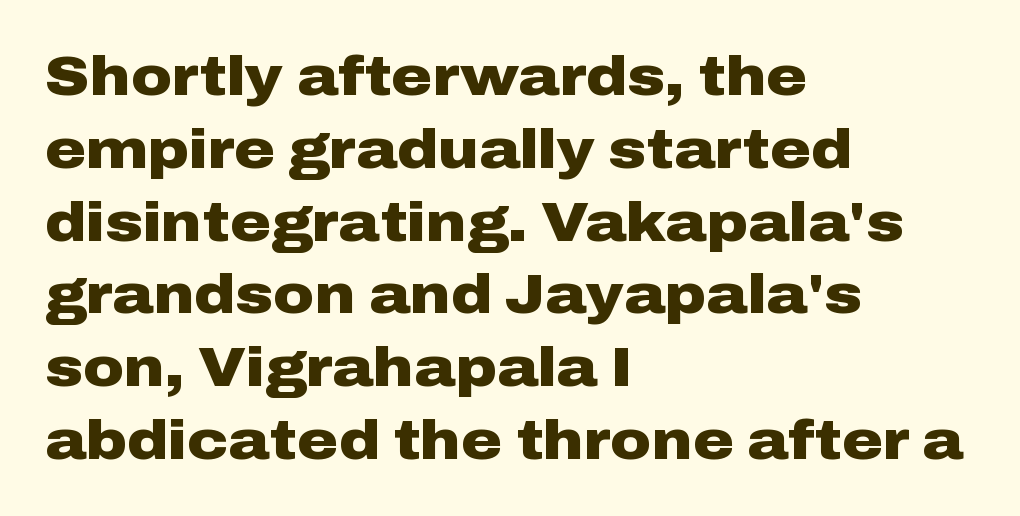
Q: Is the text bold? A: Yes.
Q: Is the text italic (slanted)? A: No, it is upright.
Q: Is the typeface a serif or a sans-serif typeface? A: Sans-serif.
Q: Is the text underlined? A: No.
Q: How is the paragraph aligned? A: Left-aligned.
Q: Is the spacing between letters normal or unusually wide? A: Normal.
Q: Is the spacing between lines tight, normal or loose? A: Normal.
Q: Width (condensed, normal, or wide)? A: Wide.
Q: Stroke contrast? A: Low.
Q: x-height? A: Medium.
Q: Monospaced? A: No.
